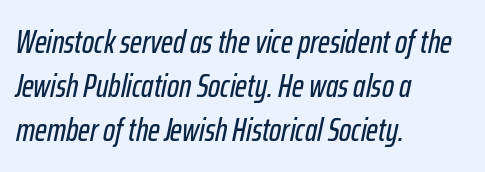
{"italic": "yes", "lean": "right", "slant_degrees": 12, "width": "condensed", "stroke_contrast": "low", "x_height": "medium", "monospaced": "no", "underline": "no", "align": "left", "line_spacing": "normal", "line_spacing_ratio": 1.37, "letter_spacing": "normal", "letter_spacing_em": 0.0, "glyph_px": 32}
